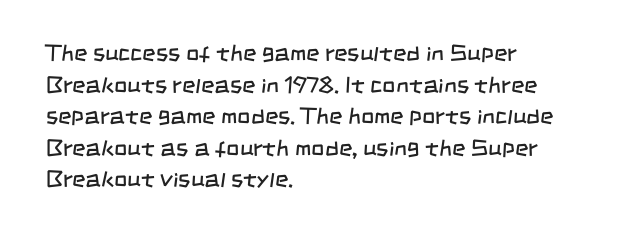
The image shows 23 px text type; set left-aligned, normal line spacing (1.37x), normal letter spacing, not underlined.
